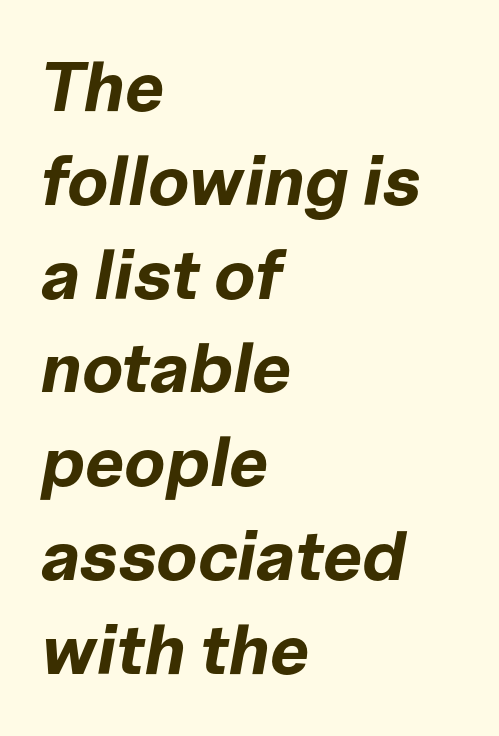
{"italic": "yes", "lean": "right", "slant_degrees": 10, "bold": "yes", "weight": "bold", "width": "normal", "stroke_contrast": "low", "x_height": "medium", "monospaced": "no", "underline": "no", "align": "left", "line_spacing": "normal", "line_spacing_ratio": 1.34, "letter_spacing": "normal", "letter_spacing_em": 0.0, "glyph_px": 70}
